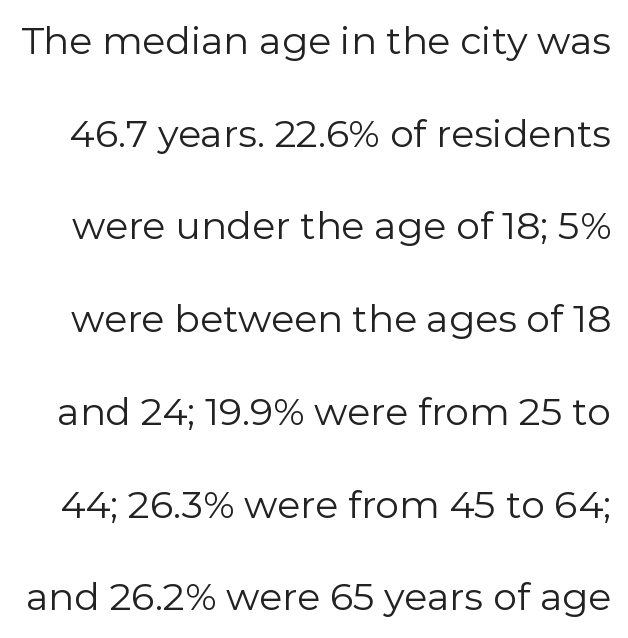
{"serif": "no", "italic": "no", "bold": "no", "weight": "regular", "width": "normal", "stroke_contrast": "low", "x_height": "medium", "monospaced": "no", "underline": "no", "line_spacing": "loose", "line_spacing_ratio": 2.44, "letter_spacing": "normal", "letter_spacing_em": 0.0, "glyph_px": 38}
